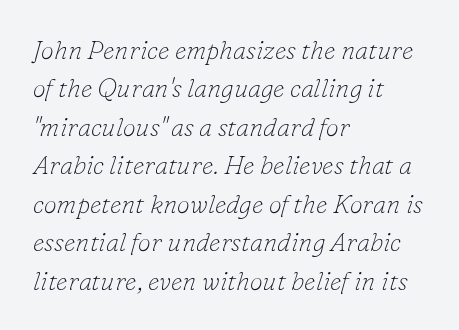
The image shows 26 px text type, italic (leaning right); set left-aligned, normal line spacing (1.48x), normal letter spacing, not underlined.
